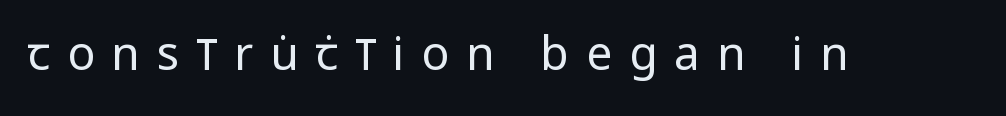
The image shows 46 px regular-weight, condensed sans-serif type, upright; set unusually wide letter spacing (+0.37 em), not underlined; low stroke contrast and a large x-height.
